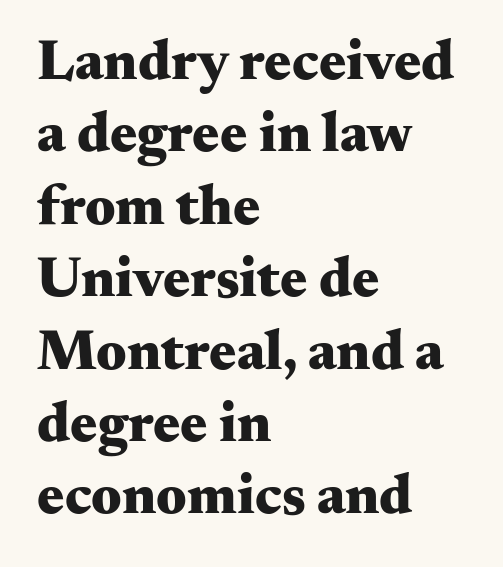
The image shows 57 px heavy, wide serif type, upright; set left-aligned, normal line spacing (1.27x), normal letter spacing, not underlined; medium stroke contrast and a small x-height.
